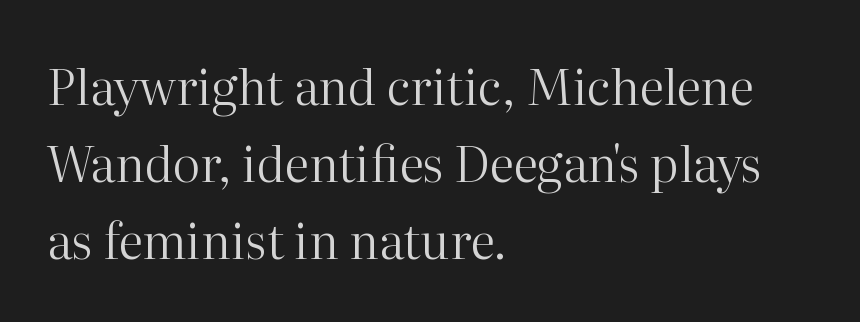
{"serif": "yes", "italic": "no", "bold": "no", "weight": "regular", "width": "normal", "stroke_contrast": "high", "x_height": "medium", "monospaced": "no", "underline": "no", "align": "left", "line_spacing": "normal", "line_spacing_ratio": 1.57, "letter_spacing": "normal", "letter_spacing_em": 0.0, "glyph_px": 49}
